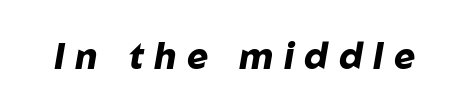
The image shows 36 px heavy type, italic (leaning right); set unusually wide letter spacing (+0.29 em), not underlined; low stroke contrast and a medium x-height.
